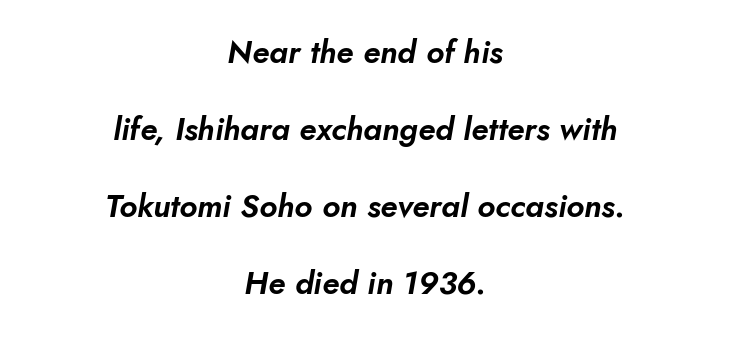
{"italic": "yes", "lean": "right", "slant_degrees": 10, "width": "normal", "stroke_contrast": "low", "x_height": "small", "monospaced": "no", "underline": "no", "align": "center", "line_spacing": "loose", "line_spacing_ratio": 2.41, "letter_spacing": "normal", "letter_spacing_em": 0.0, "glyph_px": 32}
